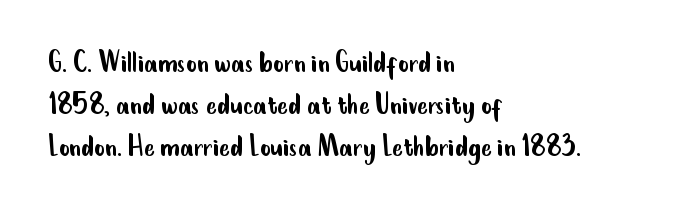
Is this a sans? Yes — the strokes have no serifs. The face used here is rendered with its standard letterfit. If you measured baseline to baseline, you'd find a middling distance. The foot of each line stays bare and open.
